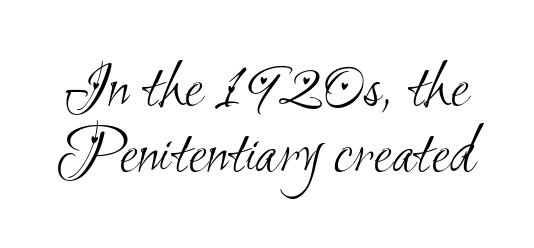
The image shows 68 px light, condensed sans-serif type; set tight line spacing (0.97x), normal letter spacing, not underlined; medium stroke contrast and a small x-height.
